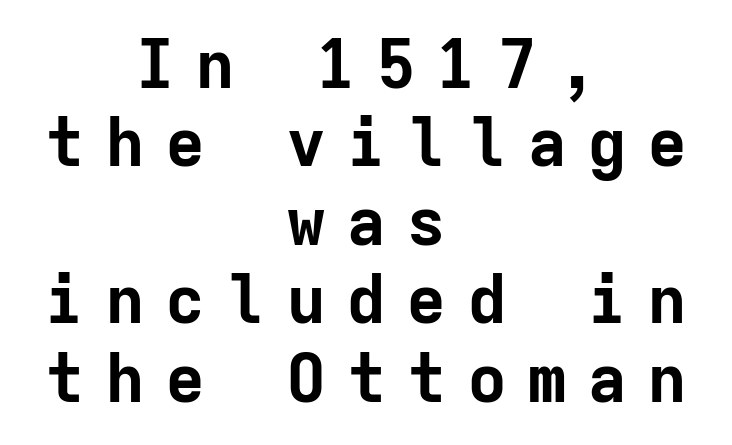
One-word summary of the alignment: center. What weight is shown? A full bold with thick strokes. Think of a typewriter: that constant character pitch is what you see here. The typography opts for an upright posture over an oblique one.
